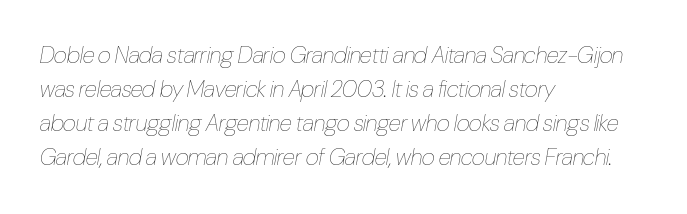
Descender tails drop into unmarked territory. Compared with a centered layout, this one pins lines to the left instead. The glyphs look as if they've been sheared to an angle. Horizontal bands of white between lines are of average thickness.
